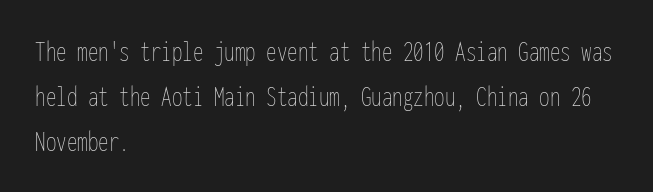
The image shows 30 px thin, condensed type, upright, monospaced; set left-aligned, normal line spacing (1.5x), normal letter spacing, not underlined; low stroke contrast and a medium x-height.
